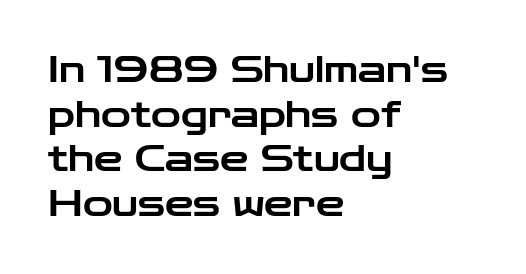
The image shows 36 px wide sans-serif type, upright; set left-aligned, line spacing 1.24x, normal letter spacing, not underlined; low stroke contrast and a medium x-height.
